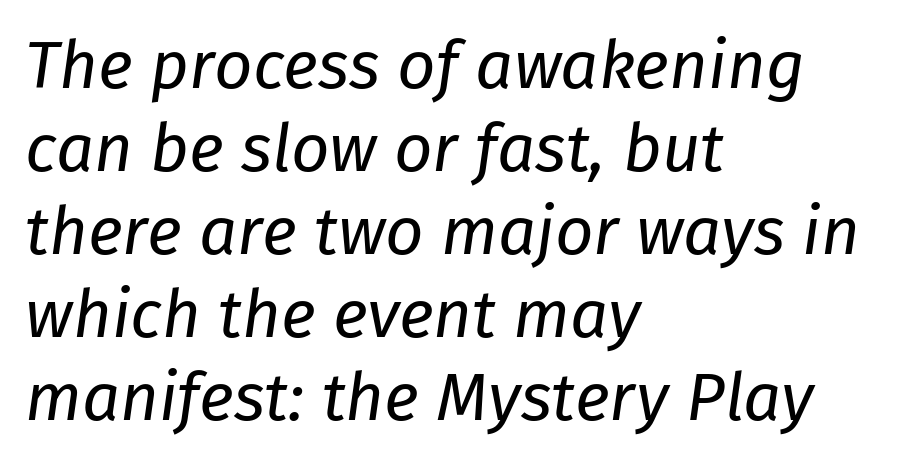
You could call the tracking neutral — neither tight nor loose. Slanted lettering throughout. Short and long lines alike share a common starting point at left. Vertical stems look standard width or narrower in stroke. Type without underlining.
